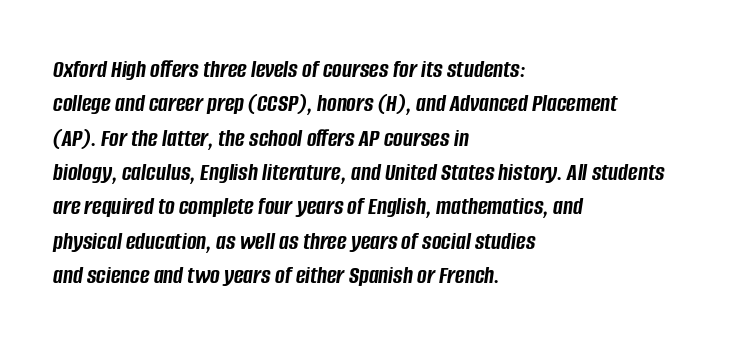
The image shows 26 px bold type, italic (leaning right); set left-aligned, normal line spacing (1.32x), normal letter spacing, not underlined.
